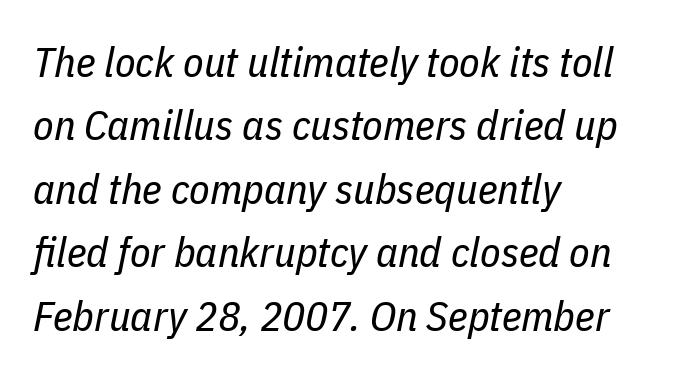
Q: Is the text bold? A: No.
Q: Is the text italic (slanted)? A: Yes, it leans right by about 11 degrees.
Q: Is the text underlined? A: No.
Q: How is the paragraph aligned? A: Left-aligned.
Q: Is the spacing between letters normal or unusually wide? A: Normal.
Q: Is the spacing between lines tight, normal or loose? A: Normal.
Q: Width (condensed, normal, or wide)? A: Condensed.
Q: Stroke contrast? A: Low.
Q: x-height? A: Medium.
Q: Monospaced? A: No.
